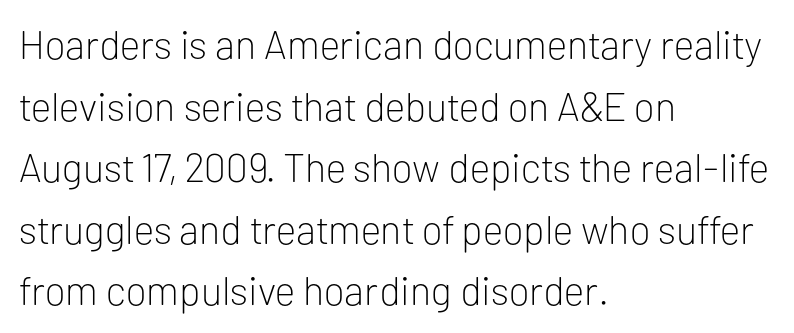
Q: Is the text bold? A: No.
Q: Is the text italic (slanted)? A: No, it is upright.
Q: Is the typeface a serif or a sans-serif typeface? A: Sans-serif.
Q: Is the text underlined? A: No.
Q: How is the paragraph aligned? A: Left-aligned.
Q: Is the spacing between letters normal or unusually wide? A: Normal.
Q: Is the spacing between lines tight, normal or loose? A: Normal.
Q: Width (condensed, normal, or wide)? A: Normal.
Q: Stroke contrast? A: Low.
Q: x-height? A: Medium.
Q: Monospaced? A: No.
